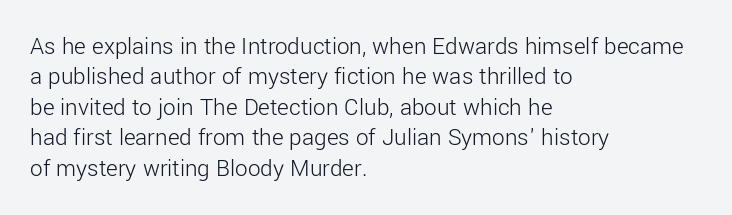
Q: Is the text bold? A: No.
Q: Is the text italic (slanted)? A: No, it is upright.
Q: Is the text underlined? A: No.
Q: How is the paragraph aligned? A: Left-aligned.
Q: Is the spacing between letters normal or unusually wide? A: Normal.
